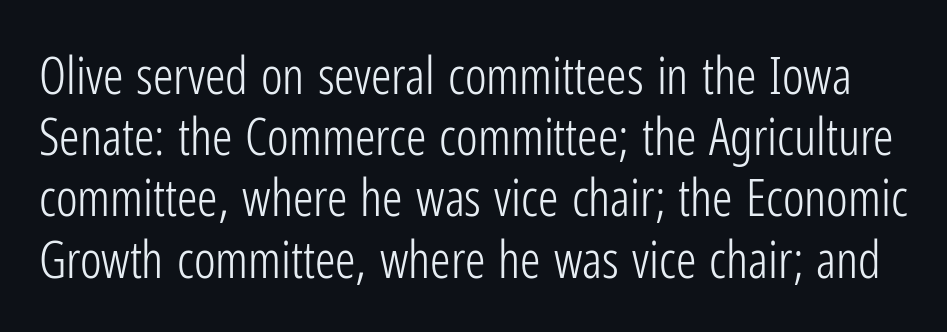
Q: Is the text bold? A: No.
Q: Is the text italic (slanted)? A: No, it is upright.
Q: Is the typeface a serif or a sans-serif typeface? A: Sans-serif.
Q: Is the text underlined? A: No.
Q: Is the spacing between letters normal or unusually wide? A: Normal.
Q: Width (condensed, normal, or wide)? A: Condensed.
Q: Stroke contrast? A: Low.
Q: x-height? A: Medium.
Q: Monospaced? A: No.
